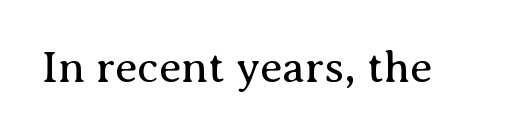
Q: Is the text bold? A: No.
Q: Is the text italic (slanted)? A: No, it is upright.
Q: Is the typeface a serif or a sans-serif typeface? A: Serif.
Q: Is the text underlined? A: No.
Q: Is the spacing between letters normal or unusually wide? A: Normal.
Q: Width (condensed, normal, or wide)? A: Normal.
Q: Stroke contrast? A: Medium.
Q: x-height? A: Medium.
Q: Monospaced? A: No.
